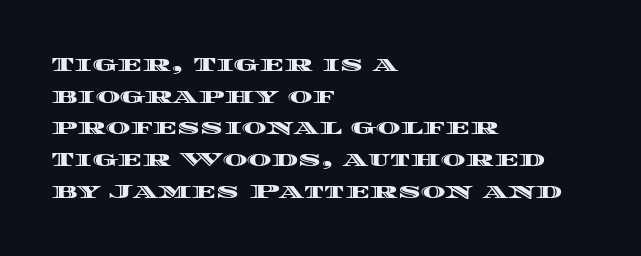
Q: Is the text italic (slanted)? A: No, it is upright.
Q: Is the text underlined? A: No.
Q: How is the paragraph aligned? A: Left-aligned.
Q: Is the spacing between letters normal or unusually wide? A: Normal.
Q: Is the spacing between lines tight, normal or loose? A: Normal.
